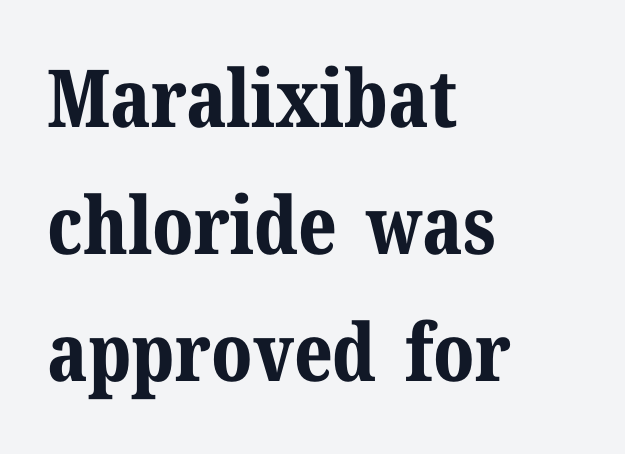
{"serif": "yes", "italic": "no", "bold": "yes", "weight": "bold", "width": "normal", "stroke_contrast": "medium", "x_height": "medium", "monospaced": "no", "underline": "no", "align": "left", "line_spacing": "normal", "line_spacing_ratio": 1.59, "letter_spacing": "normal", "letter_spacing_em": 0.0, "glyph_px": 80}
